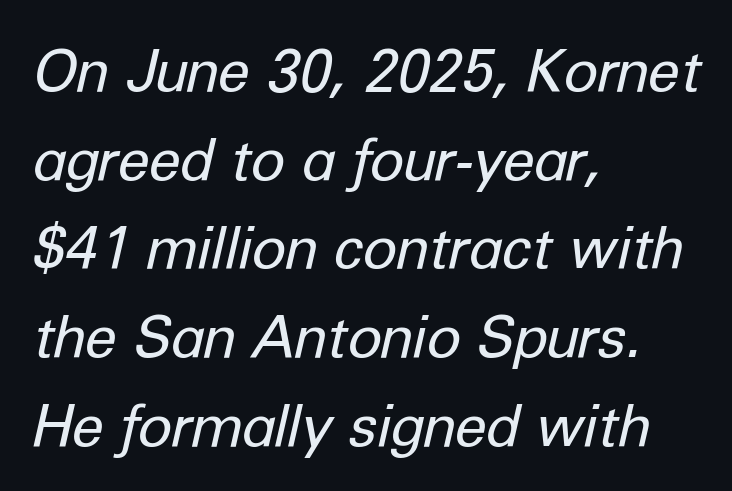
A student would call this left alignment; a typographer would say flush left, rag right. No chunkiness to these letters — they're not bold. Notice how the stems are inclined rather than vertical — that's the hallmark of italics. Observe the ordinary spacing: letters are neighbours, not strangers. A typesetter would call this proportional, since set widths differ per character.
